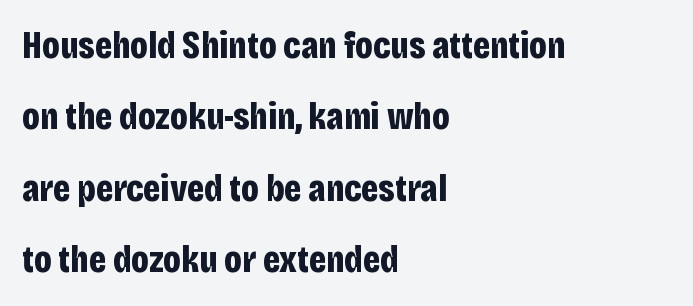
Weight check: bold — yes, fully. The rendering shows plain stroke endings on the letterforms — a sans-serif design. Varying glyph widths throughout — classic text-font behaviour. Quick note: not italic, upright. Unmarked baselines from the first word to the last.
